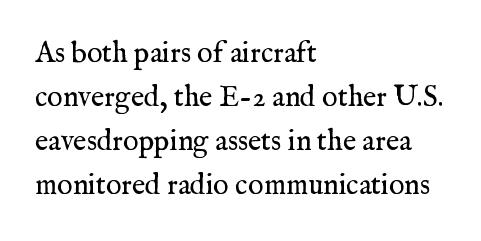
Q: Is the text bold? A: No.
Q: Is the text italic (slanted)? A: No, it is upright.
Q: Is the typeface a serif or a sans-serif typeface? A: Serif.
Q: Is the text underlined? A: No.
Q: How is the paragraph aligned? A: Left-aligned.
Q: Is the spacing between letters normal or unusually wide? A: Normal.
Q: Is the spacing between lines tight, normal or loose? A: Normal.
Q: Width (condensed, normal, or wide)? A: Normal.
Q: Stroke contrast? A: Medium.
Q: x-height? A: Medium.
Q: Monospaced? A: No.
